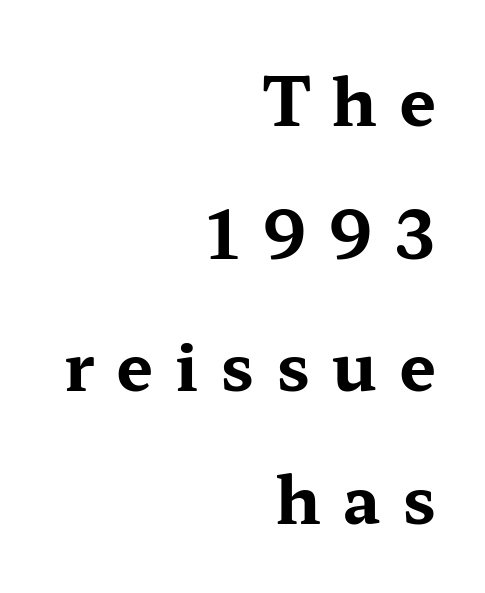
Between one letter and the next there's a generous, obvious gap. The rendering uses natural spacing where letterforms have individual widths. The font's upright variant was chosen for this text. Notice the wide empty band between every row — that's loose leading.
